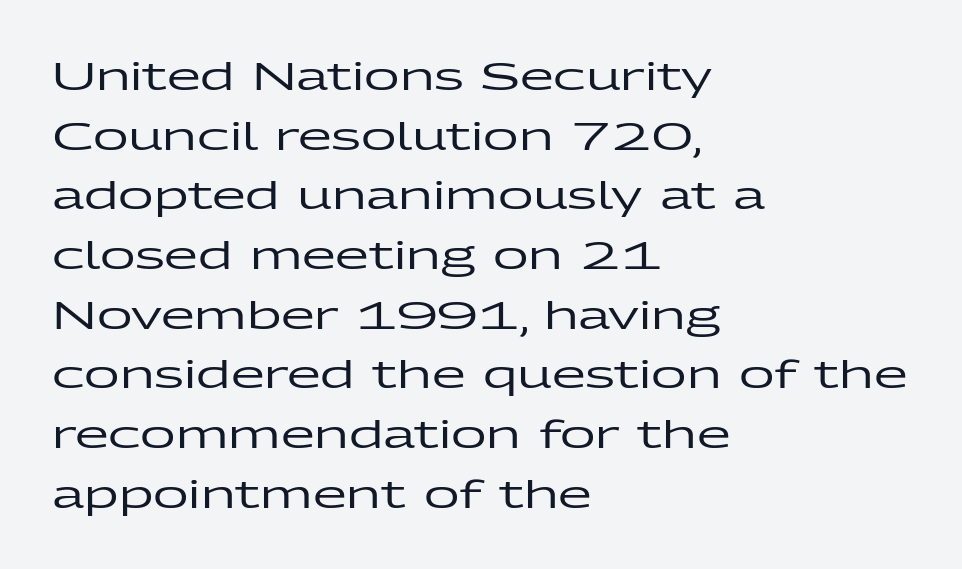
Q: Is the text italic (slanted)? A: No, it is upright.
Q: Is the typeface a serif or a sans-serif typeface? A: Sans-serif.
Q: Is the text underlined? A: No.
Q: How is the paragraph aligned? A: Left-aligned.
Q: Is the spacing between letters normal or unusually wide? A: Normal.
Q: Is the spacing between lines tight, normal or loose? A: Normal.
Q: Width (condensed, normal, or wide)? A: Wide.
Q: Stroke contrast? A: Low.
Q: x-height? A: Medium.
Q: Monospaced? A: No.
